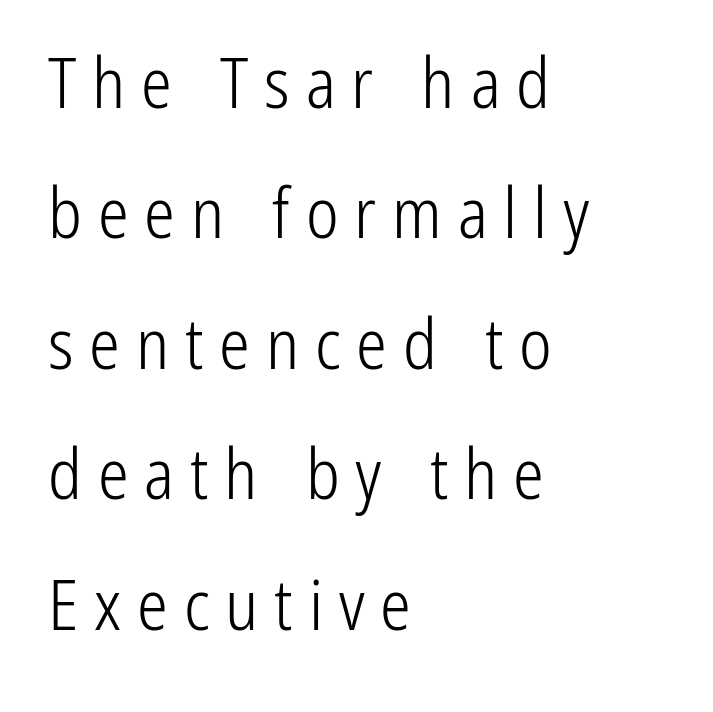
{"serif": "no", "italic": "no", "bold": "no", "weight": "light", "width": "condensed", "stroke_contrast": "low", "x_height": "medium", "monospaced": "no", "underline": "no", "align": "left", "line_spacing_ratio": 1.89, "letter_spacing": "wide", "letter_spacing_em": 0.23, "glyph_px": 69}
